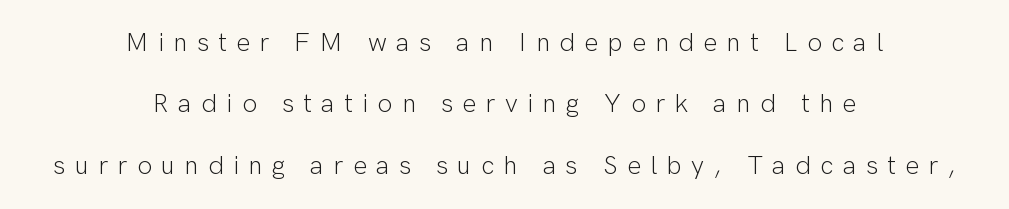
The image shows 26 px text type, upright; set centered, loose line spacing (2.36x), unusually wide letter spacing (+0.36 em), not underlined.
